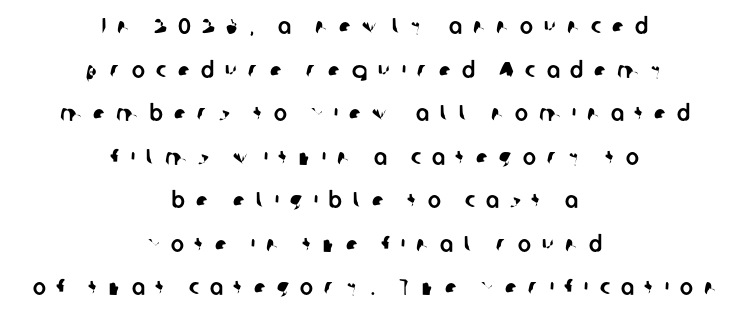
The image shows 22 px text type; set centered, loose line spacing (1.98x), unusually wide letter spacing (+0.5 em), not underlined.
